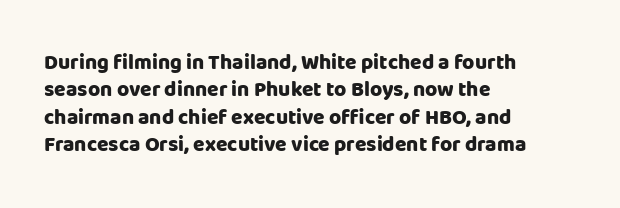
Q: Is the text bold? A: Yes.
Q: Is the text italic (slanted)? A: No, it is upright.
Q: Is the text underlined? A: No.
Q: How is the paragraph aligned? A: Left-aligned.
Q: Is the spacing between letters normal or unusually wide? A: Normal.
Q: Is the spacing between lines tight, normal or loose? A: Normal.
